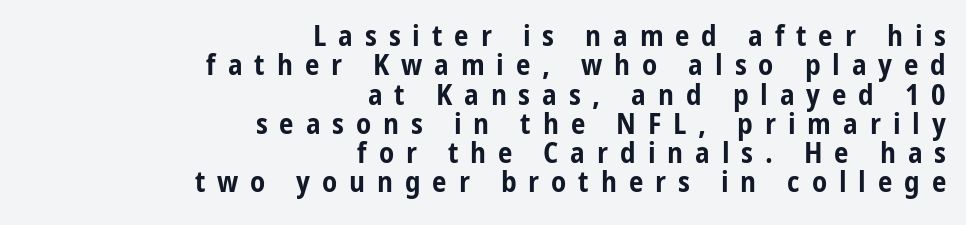
Q: Is the text bold? A: Yes.
Q: Is the text italic (slanted)? A: No, it is upright.
Q: Is the typeface a serif or a sans-serif typeface? A: Sans-serif.
Q: Is the text underlined? A: No.
Q: How is the paragraph aligned? A: Right-aligned.
Q: Is the spacing between letters normal or unusually wide? A: Unusually wide.
Q: Is the spacing between lines tight, normal or loose? A: Tight.
Q: Width (condensed, normal, or wide)? A: Condensed.
Q: Stroke contrast? A: Low.
Q: x-height? A: Medium.
Q: Monospaced? A: No.
